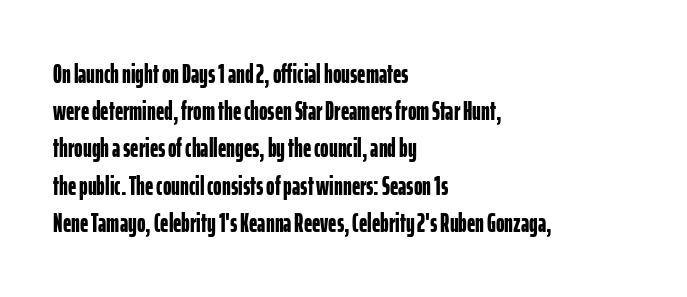
Q: Is the text bold? A: Yes.
Q: Is the text italic (slanted)? A: No, it is upright.
Q: Is the text underlined? A: No.
Q: How is the paragraph aligned? A: Left-aligned.
Q: Is the spacing between letters normal or unusually wide? A: Normal.
Q: Is the spacing between lines tight, normal or loose? A: Normal.
